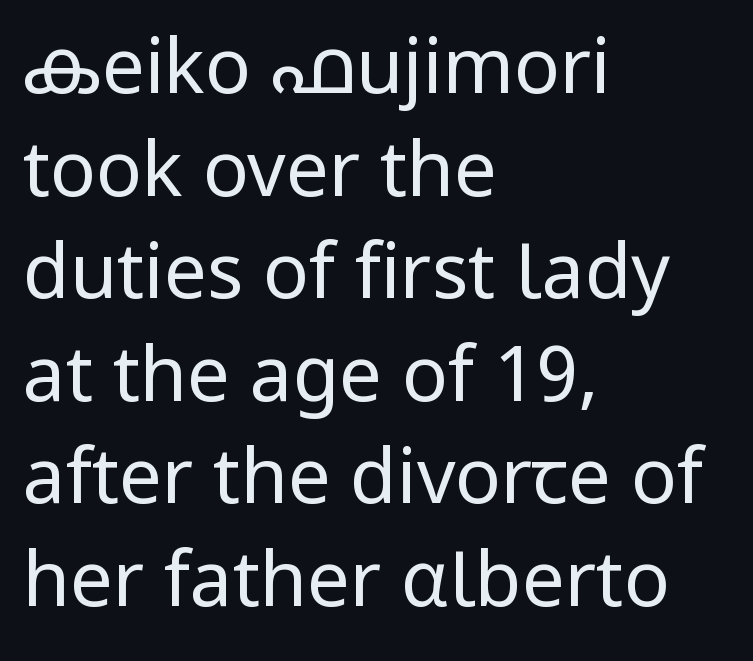
The type is set solid horizontally, with unmodified tracking. Compared with a centered layout, this one pins lines to the left instead. Each letter's strokes conclude bluntly, with no projecting serifs. Stroke mass is kept to a normal reading level or below. Quick note: not italic, upright.
